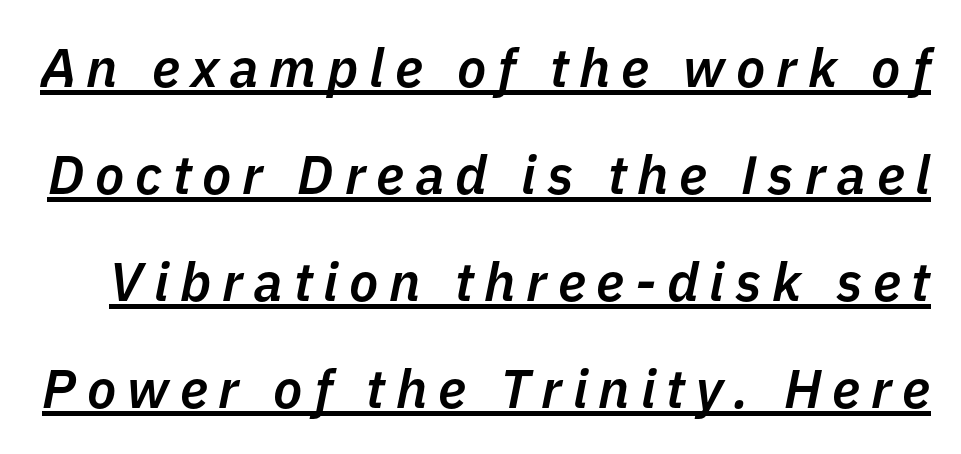
Horizontal bands of white between lines are thick stripes. The whole block is typeset with a tilt. The face used here is proportionally spaced, like ordinary book or web type. Stroke thickness is moderately raised; the sample reads as semibold. Honestly, the letter spacing is so wide it's the main thing you notice.
